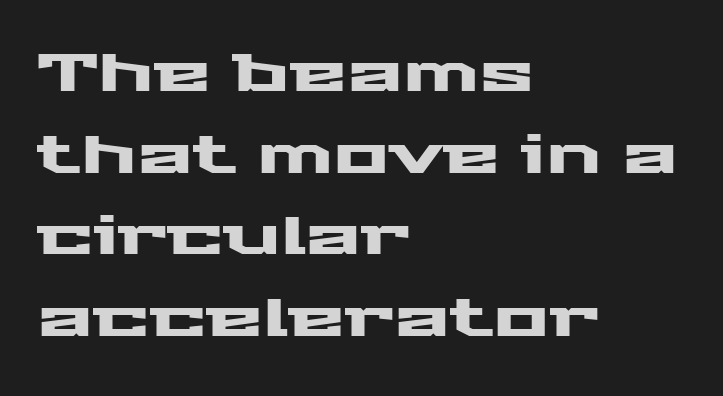
Unlike italic type, these characters show no tilt at all. The area under the type is left untouched. Do the characters align in a grid? No, the font is proportional. The typesetter chose a ragged-right arrangement here.
